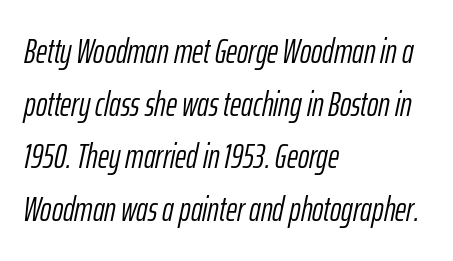
{"italic": "yes", "lean": "right", "slant_degrees": 12, "bold": "no", "weight": "light", "width": "condensed", "stroke_contrast": "low", "x_height": "medium", "monospaced": "no", "underline": "no", "align": "left", "line_spacing": "normal", "line_spacing_ratio": 1.55, "letter_spacing": "normal", "letter_spacing_em": 0.0, "glyph_px": 34}
